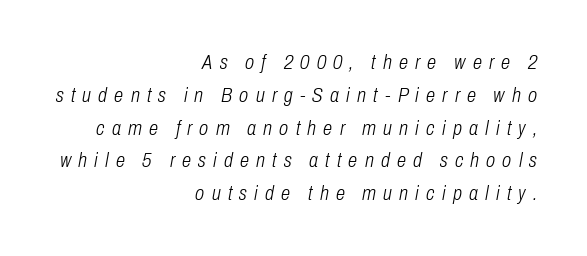
The image shows 21 px text type, italic (leaning right); set right-aligned, normal line spacing (1.56x), unusually wide letter spacing (+0.34 em), not underlined.
